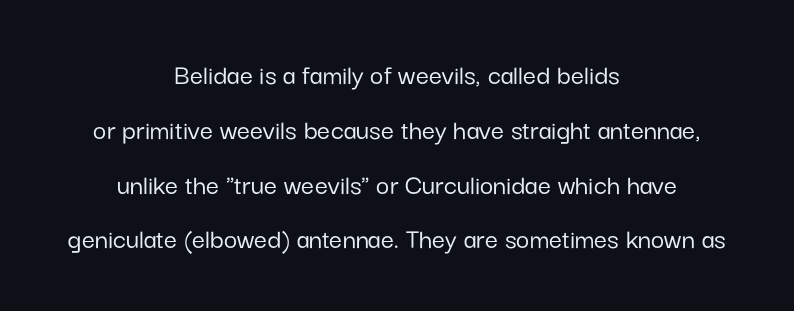
The image shows 29 px sans-serif type, upright; set centered, line spacing 1.89x, normal letter spacing, not underlined; low stroke contrast and a medium x-height.
